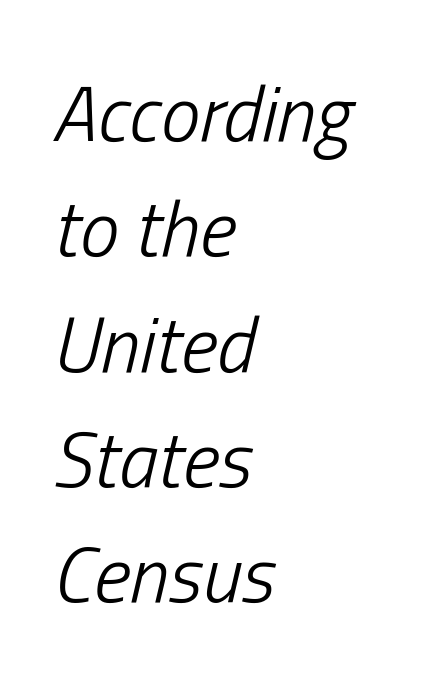
The line texture is even and compact thanks to regular tracking. Each new line begins a customary step beneath the previous one. Proportional: the letters do not fall into vertical columns. Every character sits at an angle, as italics do. Every row of glyphs begins at an identical x-position on the left. Words float on clear page, feet unadorned.
